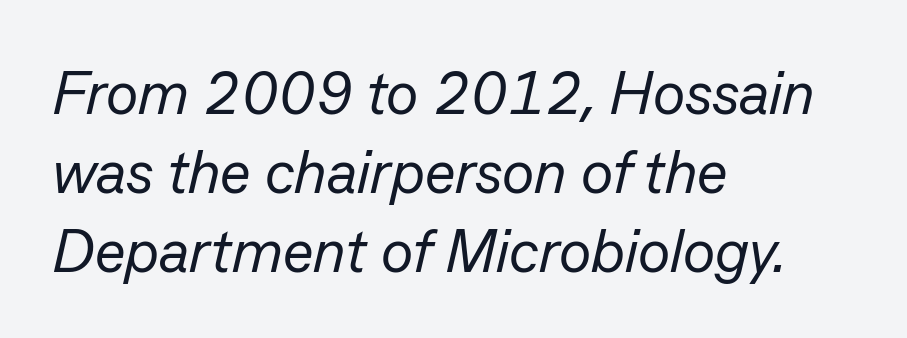
Q: Is the text bold? A: No.
Q: Is the text italic (slanted)? A: Yes, it leans right by about 13 degrees.
Q: Is the text underlined? A: No.
Q: How is the paragraph aligned? A: Left-aligned.
Q: Is the spacing between letters normal or unusually wide? A: Normal.
Q: Is the spacing between lines tight, normal or loose? A: Normal.
Q: Width (condensed, normal, or wide)? A: Normal.
Q: Stroke contrast? A: Low.
Q: x-height? A: Medium.
Q: Monospaced? A: No.
